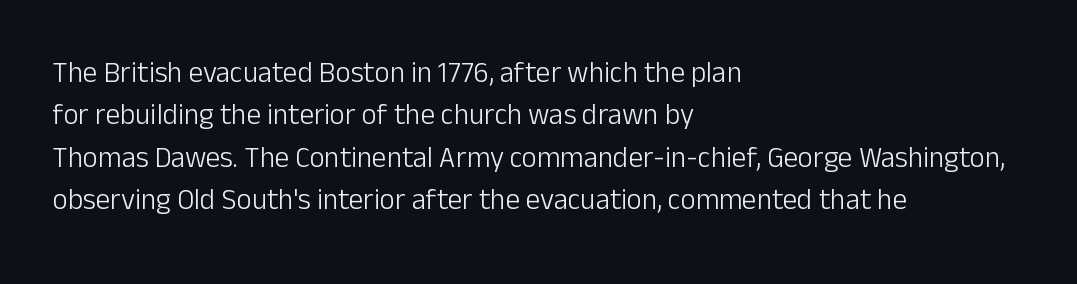
These glyphs show unthickened strokes, regular width or finer. Note the varied advance widths — an 'i' is clearly narrower than an 'm'. In terms of letterspacing, this is plain default setting. When letters stand straight like this, we call the style roman or upright. These lines are set flush left with a ragged right edge.
